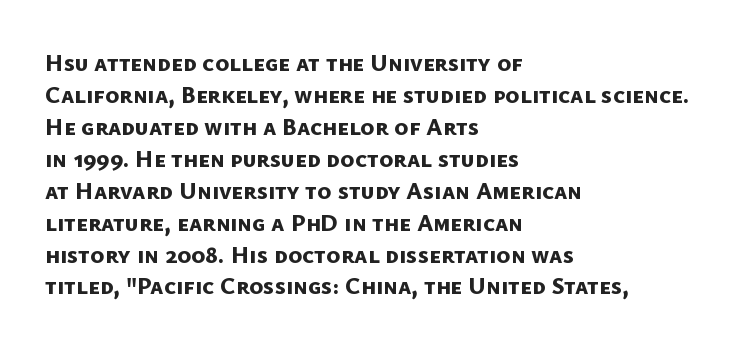
{"bold": "yes", "underline": "no", "align": "left", "line_spacing": "normal", "line_spacing_ratio": 1.33, "letter_spacing": "normal", "letter_spacing_em": 0.0, "glyph_px": 24}
